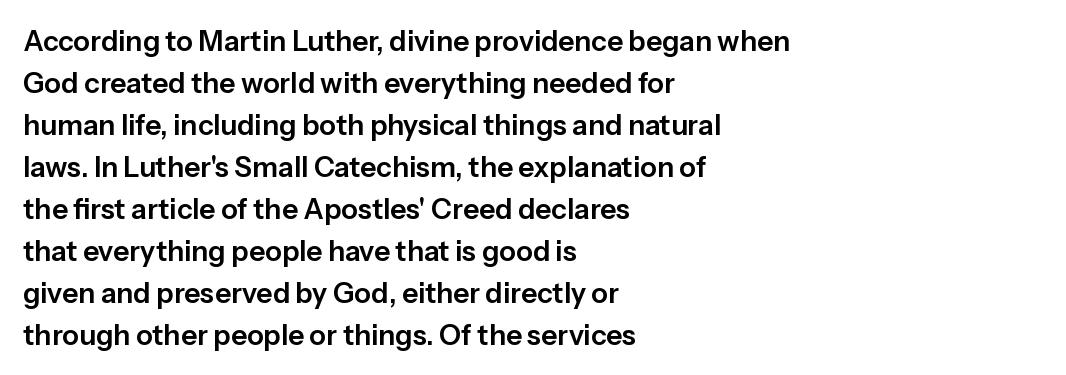
This is sans-serif lettering, the kind often seen on screens and signage. Summary of vertical rhythm: regular, with standard interline spacing. Note the varied advance widths — an 'i' is clearly narrower than an 'm'. Students, note that the glyphs here touch the page at normal intervals. No italicization has been applied; the sample stays upright.
